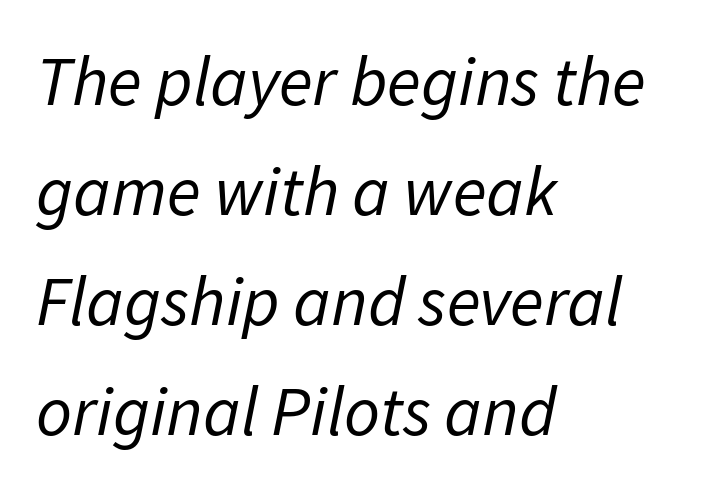
{"italic": "yes", "lean": "right", "slant_degrees": 11, "bold": "no", "weight": "regular", "width": "normal", "stroke_contrast": "low", "x_height": "medium", "monospaced": "no", "underline": "no", "align": "left", "line_spacing": "normal", "line_spacing_ratio": 1.57, "letter_spacing": "normal", "letter_spacing_em": 0.0, "glyph_px": 70}
